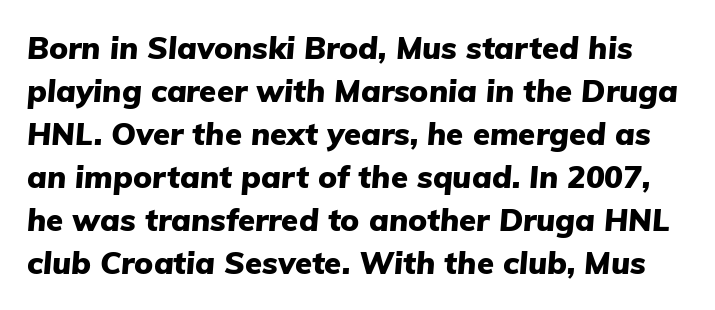
{"italic": "yes", "lean": "right", "slant_degrees": 5, "bold": "yes", "weight": "heavy", "width": "normal", "stroke_contrast": "low", "x_height": "medium", "monospaced": "no", "underline": "no", "line_spacing": "normal", "line_spacing_ratio": 1.39, "letter_spacing": "normal", "letter_spacing_em": 0.0, "glyph_px": 31}
